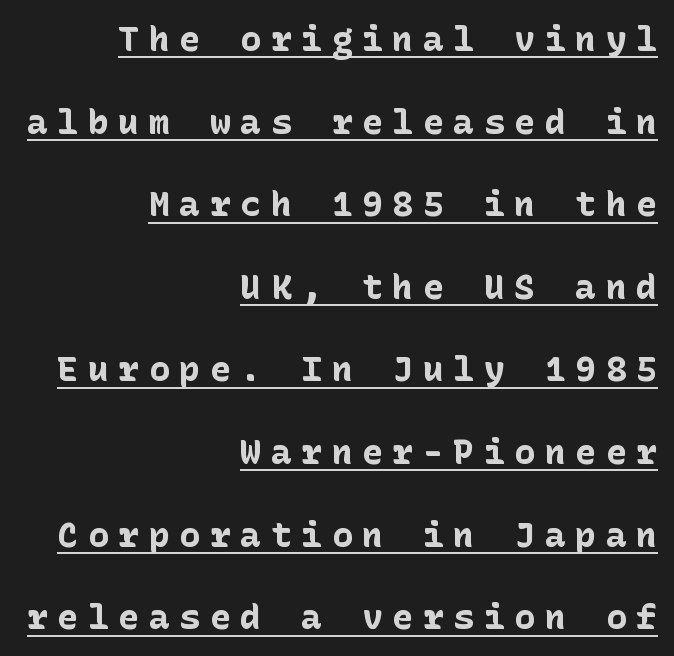
The image shows 35 px bold sans-serif type, upright; set right-aligned, loose line spacing (2.36x), unusually wide letter spacing (+0.27 em), underlined; low stroke contrast and a medium x-height.
